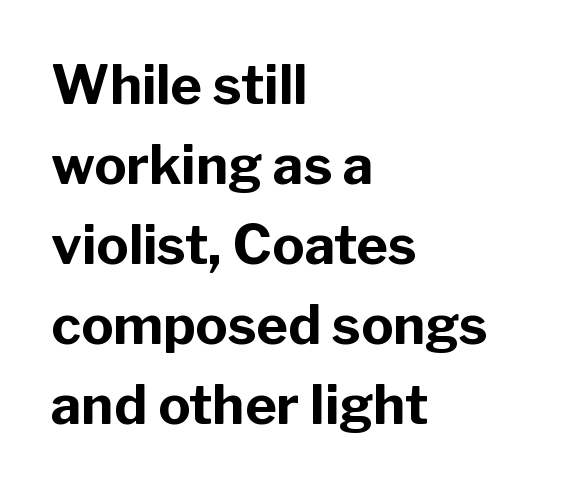
Successive baselines arrive at the customary interval. Standard letterfit; no display-style spreading of the glyphs. Stroke thickness is high; the sample reads as a true bold. These lines are rendered in a variable-pitch font. Rendered with straight, roman letterforms.
